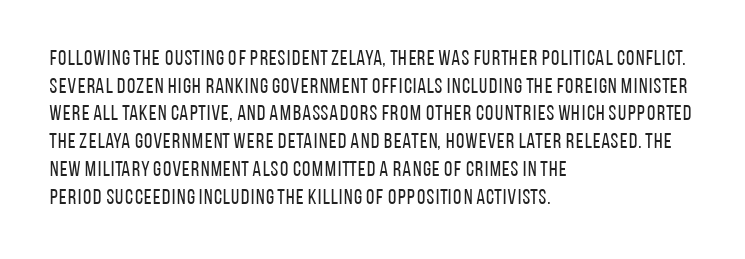
Q: Is the text bold? A: No.
Q: Is the text italic (slanted)? A: No, it is upright.
Q: Is the text underlined? A: No.
Q: How is the paragraph aligned? A: Left-aligned.
Q: Is the spacing between letters normal or unusually wide? A: Normal.
Q: Is the spacing between lines tight, normal or loose? A: Normal.
